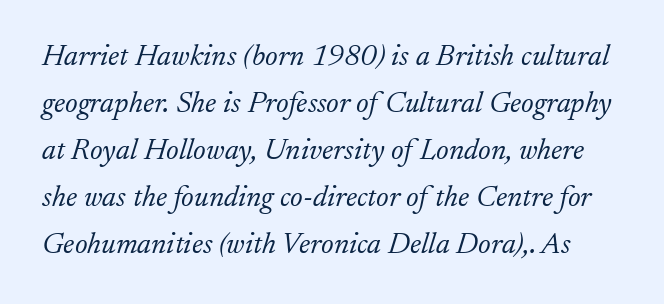
{"serif": "yes", "italic": "yes", "lean": "right", "slant_degrees": 17, "bold": "no", "weight": "light", "width": "normal", "stroke_contrast": "low", "x_height": "small", "monospaced": "no", "underline": "no", "line_spacing": "normal", "line_spacing_ratio": 1.57, "letter_spacing": "normal", "letter_spacing_em": 0.0, "glyph_px": 30}
